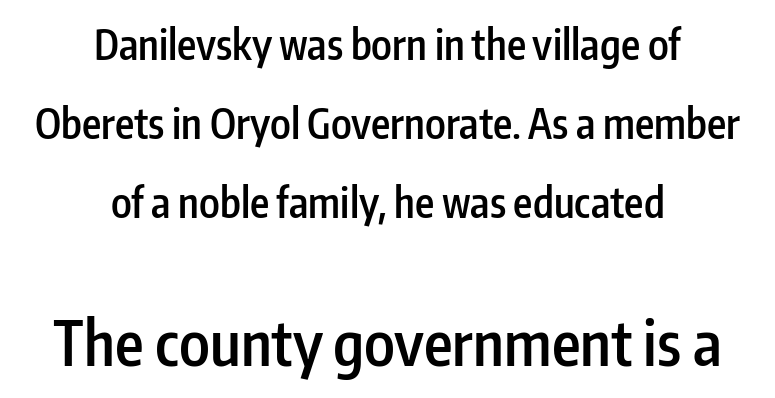
{"serif": "no", "italic": "no", "bold": "semi", "weight": "semibold", "width": "condensed", "stroke_contrast": "low", "x_height": "medium", "monospaced": "no", "underline": "no", "align": "center", "line_spacing": "loose", "line_spacing_ratio": 1.93, "letter_spacing": "normal", "letter_spacing_em": 0.0, "larger_block": "second", "size_ratio": 1.49, "glyph_px": 61}
